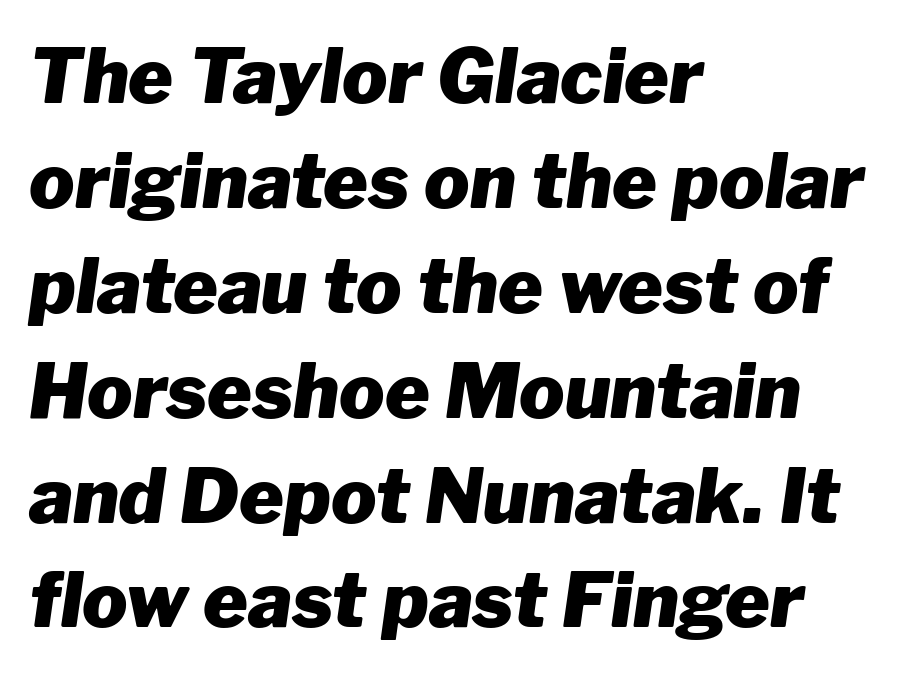
Q: Is the text bold? A: Yes.
Q: Is the text italic (slanted)? A: Yes, it leans right by about 8 degrees.
Q: Is the text underlined? A: No.
Q: How is the paragraph aligned? A: Left-aligned.
Q: Is the spacing between letters normal or unusually wide? A: Normal.
Q: Is the spacing between lines tight, normal or loose? A: Normal.
Q: Width (condensed, normal, or wide)? A: Normal.
Q: Stroke contrast? A: Low.
Q: x-height? A: Medium.
Q: Monospaced? A: No.
